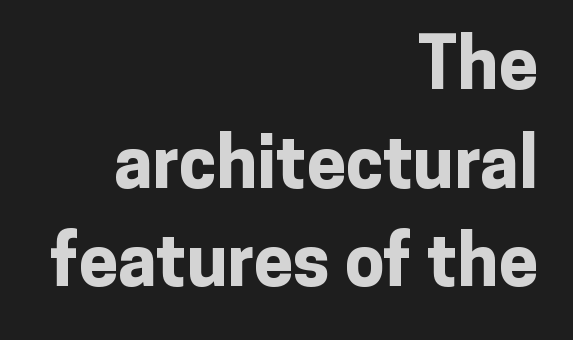
{"serif": "no", "italic": "no", "bold": "yes", "weight": "bold", "width": "normal", "stroke_contrast": "low", "x_height": "medium", "monospaced": "no", "underline": "no", "align": "right", "line_spacing": "normal", "line_spacing_ratio": 1.39, "letter_spacing": "normal", "letter_spacing_em": 0.0, "glyph_px": 71}
